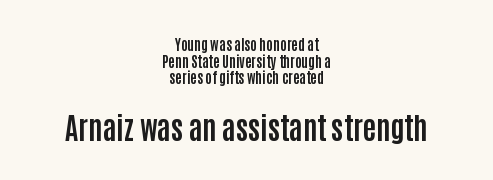
You could call the tracking neutral — neither tight nor loose. The designer gave the closing block more size than the opening block. Nope, not italic — everything's standing straight. Character widths vary here, with narrow letters taking less room than wide ones. Type without underlining. The lines in this sample share a center point and differ in where they start and stop.
